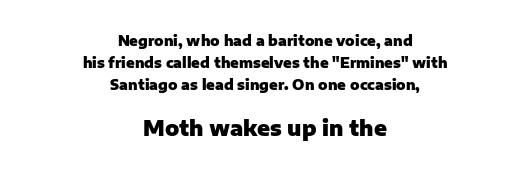
The image shows 21 px bold type, upright; set centered, normal line spacing (1.57x), normal letter spacing, not underlined; the second (bottom) block is 1.5x larger.
